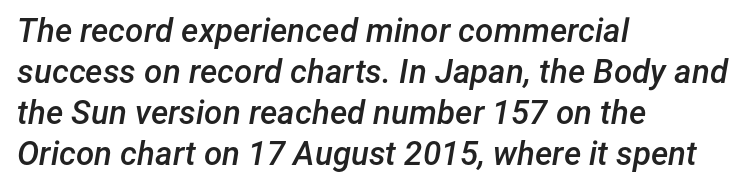
{"italic": "yes", "lean": "right", "slant_degrees": 12, "bold": "semi", "weight": "semibold", "width": "normal", "stroke_contrast": "low", "x_height": "medium", "monospaced": "no", "underline": "no", "align": "left", "line_spacing_ratio": 1.24, "letter_spacing": "normal", "letter_spacing_em": 0.0, "glyph_px": 33}
